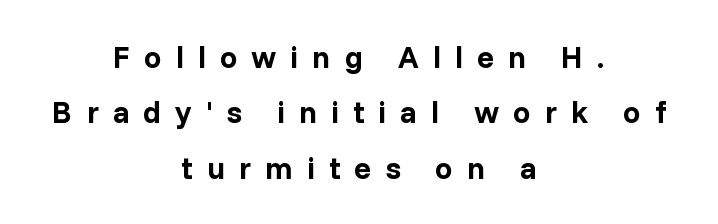
Q: Is the text bold? A: Yes.
Q: Is the text italic (slanted)? A: No, it is upright.
Q: Is the typeface a serif or a sans-serif typeface? A: Sans-serif.
Q: Is the text underlined? A: No.
Q: How is the paragraph aligned? A: Centered.
Q: Is the spacing between letters normal or unusually wide? A: Unusually wide.
Q: Width (condensed, normal, or wide)? A: Normal.
Q: Stroke contrast? A: Low.
Q: x-height? A: Medium.
Q: Monospaced? A: No.
